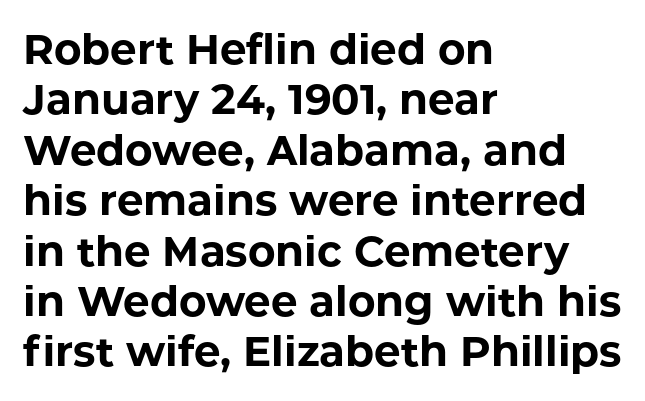
Do the letters lean? They stand straight. Which margin do the lines hug? The left one — the right edge is uneven. The glyphs in this specimen are sans serif. This sample has the flowing, uneven cadence of proportional lettering.
